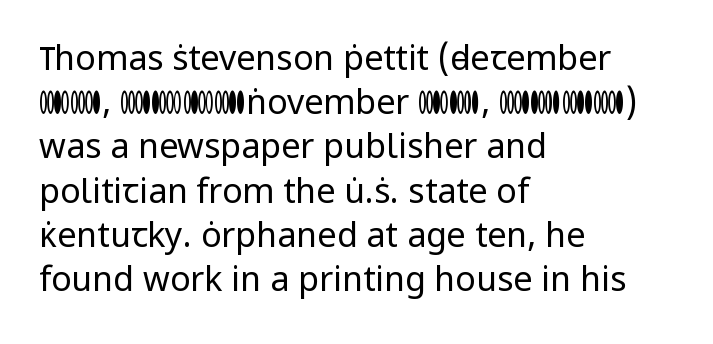
The image shows 34 px regular-weight sans-serif type, upright; set left-aligned, normal line spacing (1.3x), normal letter spacing, not underlined; low stroke contrast and a medium x-height.
